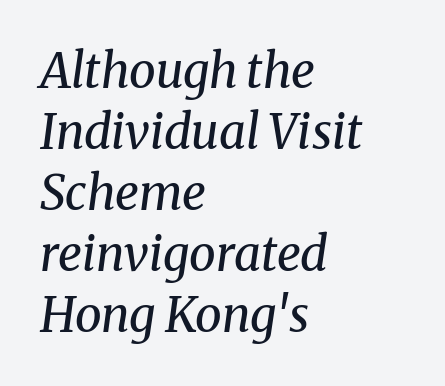
Q: Is the text bold? A: No.
Q: Is the text italic (slanted)? A: Yes, it leans right by about 8 degrees.
Q: Is the typeface a serif or a sans-serif typeface? A: Serif.
Q: Is the text underlined? A: No.
Q: How is the paragraph aligned? A: Left-aligned.
Q: Is the spacing between letters normal or unusually wide? A: Normal.
Q: Is the spacing between lines tight, normal or loose? A: Normal.
Q: Width (condensed, normal, or wide)? A: Normal.
Q: Stroke contrast? A: Medium.
Q: x-height? A: Medium.
Q: Monospaced? A: No.
